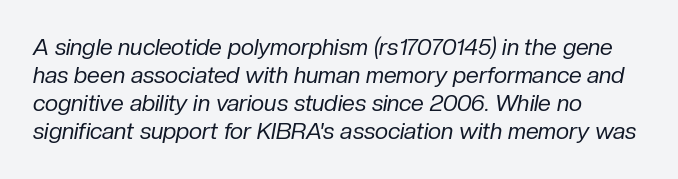
Q: Is the text bold? A: No.
Q: Is the text italic (slanted)? A: Yes, it leans right by about 10 degrees.
Q: Is the text underlined? A: No.
Q: How is the paragraph aligned? A: Left-aligned.
Q: Is the spacing between letters normal or unusually wide? A: Normal.
